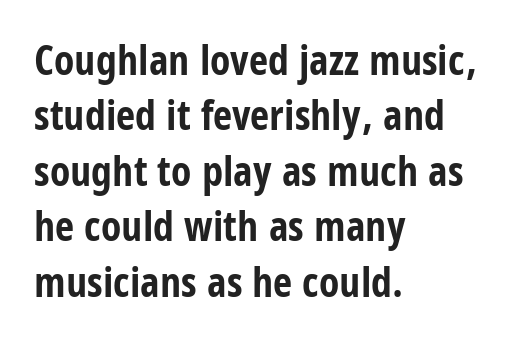
This rendering leaves character spacing at its baseline value. The glyphs have the mass of a bold cut. The string is rendered with underlining switched off. A sans-serif font was chosen for this passage. Varying glyph widths throughout — classic text-font behaviour. The setting favours the left margin, as ordinary paragraphs usually do.
